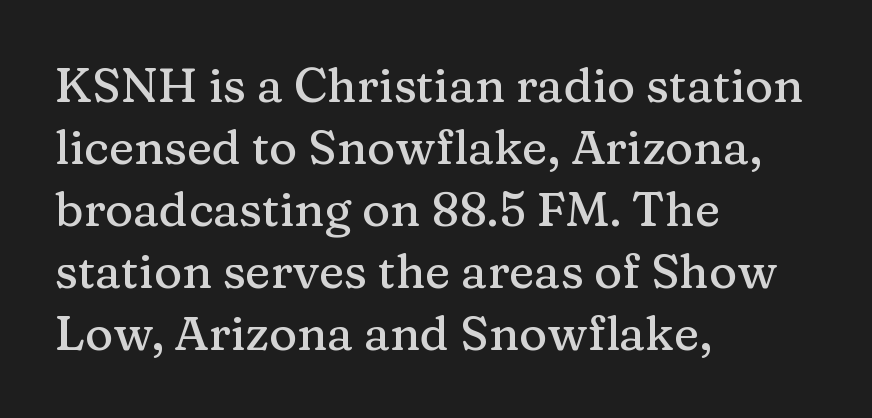
Q: Is the text italic (slanted)? A: No, it is upright.
Q: Is the typeface a serif or a sans-serif typeface? A: Serif.
Q: Is the text underlined? A: No.
Q: How is the paragraph aligned? A: Left-aligned.
Q: Is the spacing between letters normal or unusually wide? A: Normal.
Q: Is the spacing between lines tight, normal or loose? A: Normal.
Q: Width (condensed, normal, or wide)? A: Normal.
Q: Stroke contrast? A: Medium.
Q: x-height? A: Medium.
Q: Monospaced? A: No.
